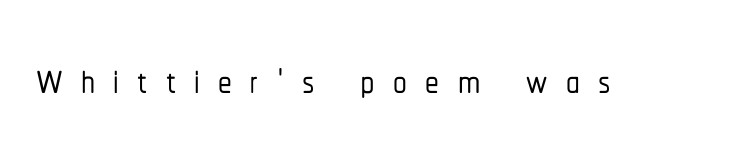
The passage shown is typed in a proportional face where columns would drift. Notice how the stems are strictly vertical — no italics here. No word sits above an underline. Loose tracking; the words dissolve into strings of separated letters. What kind of face is this? One without serifs — a sans.
